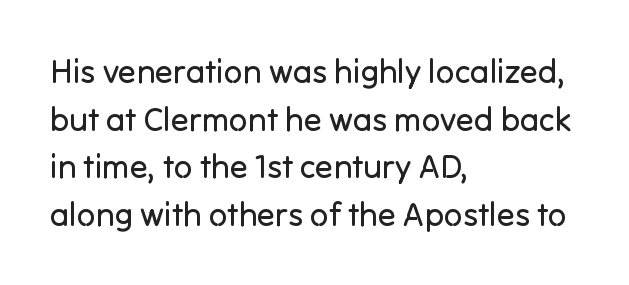
Examine the stroke ends and you'll find no serifs. You could call the tracking neutral — neither tight nor loose. Looks like regular typesetting: each glyph gets only the width it needs. The strokes carry an ordinary text weight at most. The lettering holds an erect, upright posture throughout. In terms of leading, this rendering sits right in the middle.
